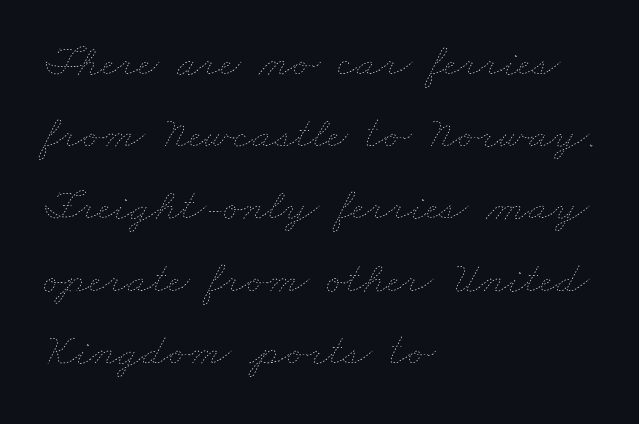
The image shows 46 px thin, wide type; set left-aligned, normal line spacing (1.57x), normal letter spacing, not underlined; low stroke contrast and a small x-height.
